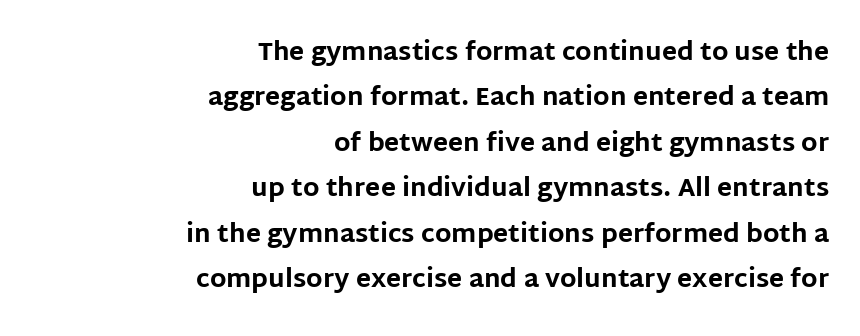
Compared with typical body copy, the letter spacing here is the same. Which margin do the lines hug? The right one — the left edge is uneven. Strokes here are thick enough to call this a true bold. The letters stand straight up with perfectly vertical stems. The baseline area is clear.
